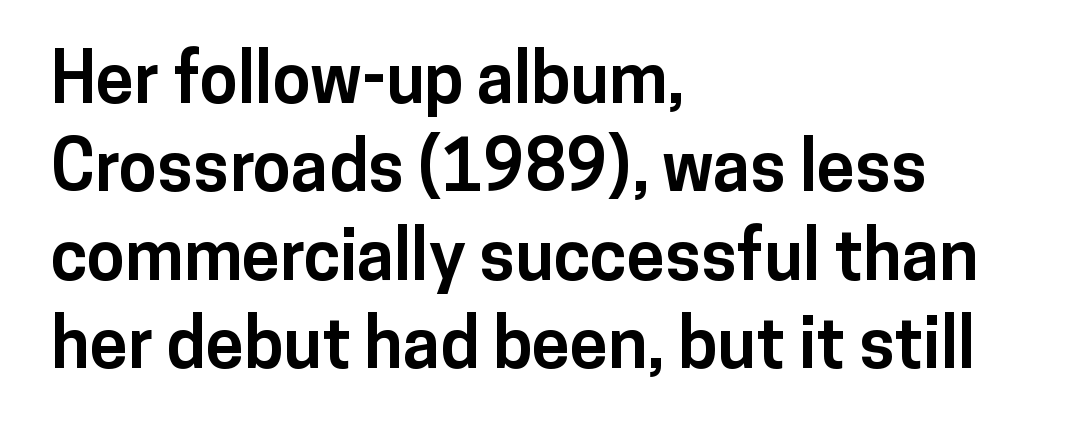
{"serif": "no", "italic": "no", "bold": "yes", "weight": "bold", "width": "normal", "stroke_contrast": "low", "x_height": "medium", "monospaced": "no", "underline": "no", "align": "left", "line_spacing": "normal", "line_spacing_ratio": 1.28, "letter_spacing": "normal", "letter_spacing_em": 0.0, "glyph_px": 69}
